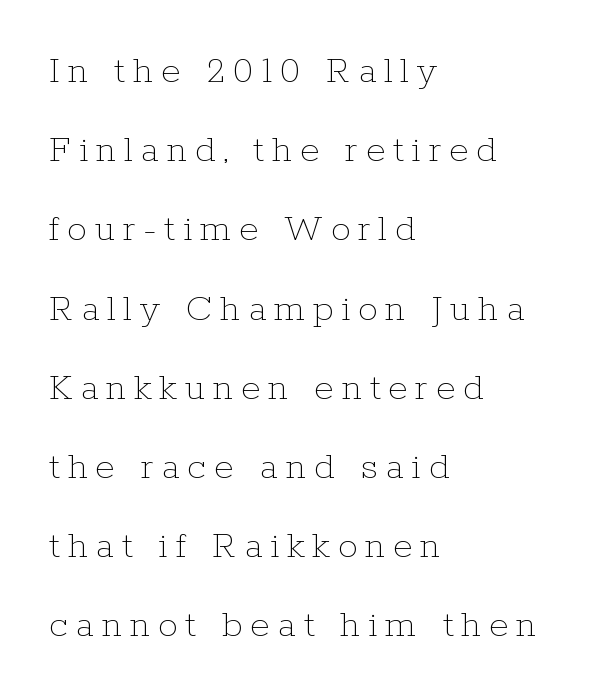
{"italic": "no", "bold": "no", "weight": "thin", "width": "normal", "stroke_contrast": "low", "x_height": "medium", "monospaced": "no", "underline": "no", "align": "left", "line_spacing": "loose", "line_spacing_ratio": 1.98, "glyph_px": 40}
